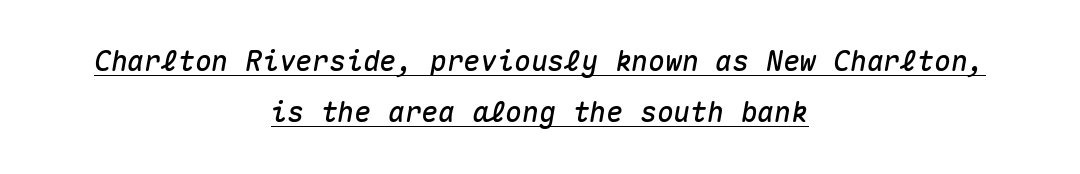
Q: Is the text italic (slanted)? A: Yes, it leans right by about 10 degrees.
Q: Is the text underlined? A: Yes.
Q: How is the paragraph aligned? A: Centered.
Q: Is the spacing between letters normal or unusually wide? A: Normal.
Q: Width (condensed, normal, or wide)? A: Normal.
Q: Stroke contrast? A: Medium.
Q: x-height? A: Medium.
Q: Monospaced? A: Yes.
